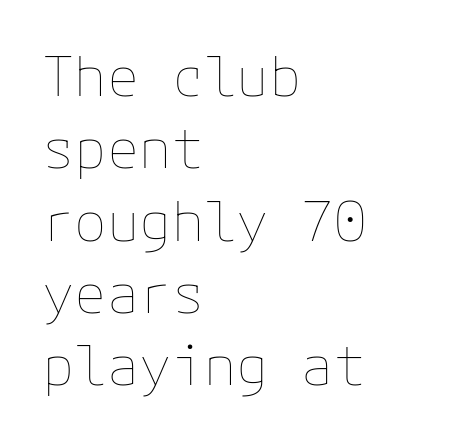
{"italic": "no", "bold": "no", "weight": "thin", "width": "normal", "stroke_contrast": "low", "x_height": "medium", "underline": "no", "align": "left", "line_spacing": "normal", "line_spacing_ratio": 1.34, "letter_spacing": "normal", "letter_spacing_em": 0.0, "glyph_px": 54}
